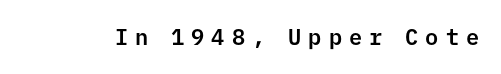
The font's upright variant was chosen for this text. Letter spacing: wide. Type without underlining.
